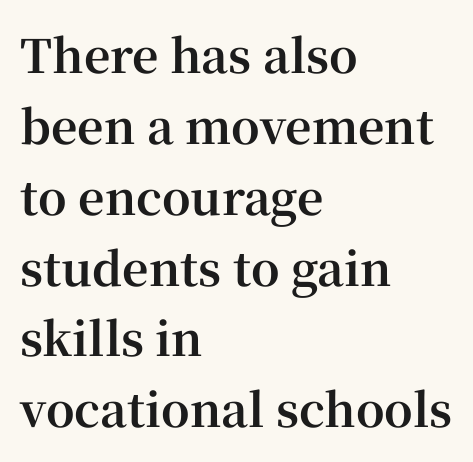
{"serif": "yes", "italic": "no", "bold": "yes", "weight": "bold", "width": "normal", "stroke_contrast": "high", "x_height": "medium", "monospaced": "no", "underline": "no", "align": "left", "line_spacing": "normal", "line_spacing_ratio": 1.54, "letter_spacing": "normal", "letter_spacing_em": 0.0, "glyph_px": 46}
